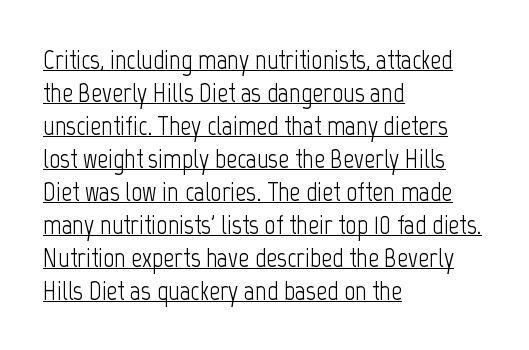
{"italic": "no", "bold": "no", "underline": "yes", "align": "left", "line_spacing_ratio": 1.22, "letter_spacing": "normal", "letter_spacing_em": 0.0, "glyph_px": 27}
